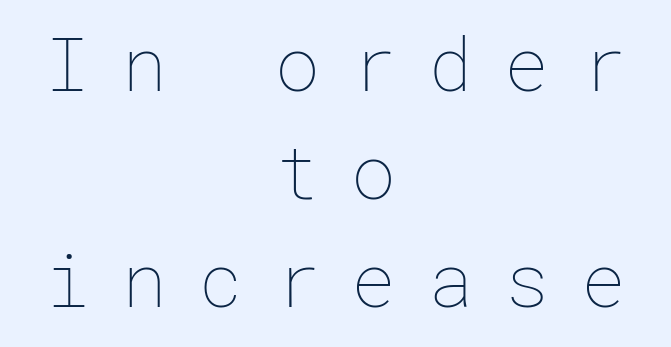
{"italic": "no", "bold": "no", "weight": "thin", "width": "normal", "stroke_contrast": "low", "x_height": "medium", "underline": "no", "align": "center", "line_spacing": "normal", "line_spacing_ratio": 1.44, "letter_spacing": "wide", "letter_spacing_em": 0.42, "glyph_px": 75}
